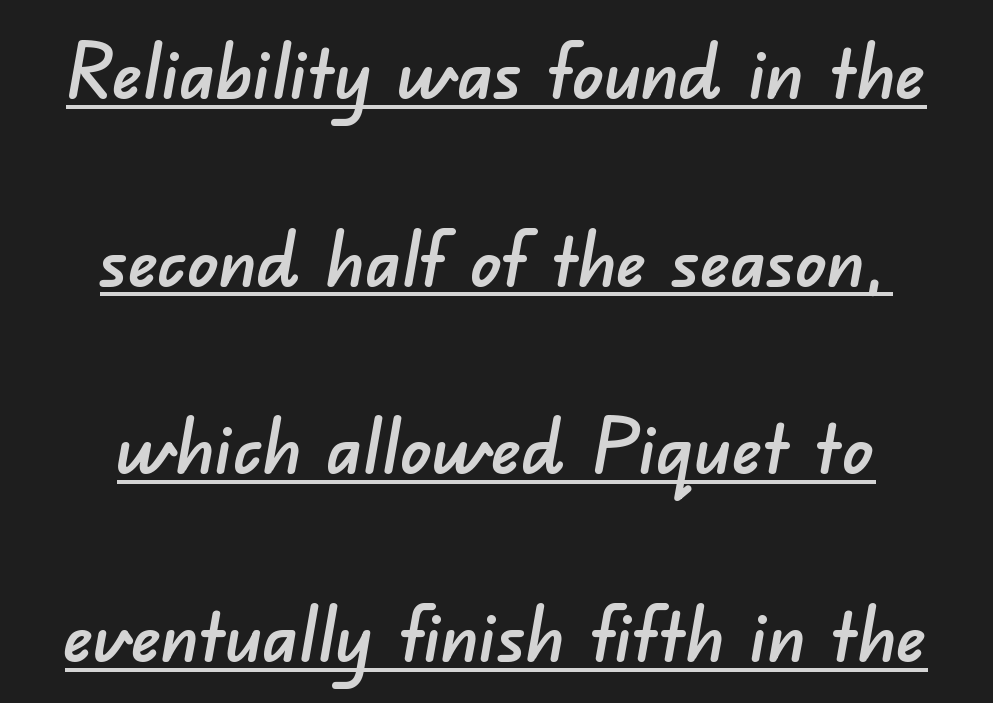
Caption: standard tracking, unaltered. Quick note: underline on. This sample uses a sans-serif face. The passage is arranged like a title page — every line centered. The passage shown is typed in a proportional face where columns would drift. Horizontal bands of white between lines are thick stripes.
